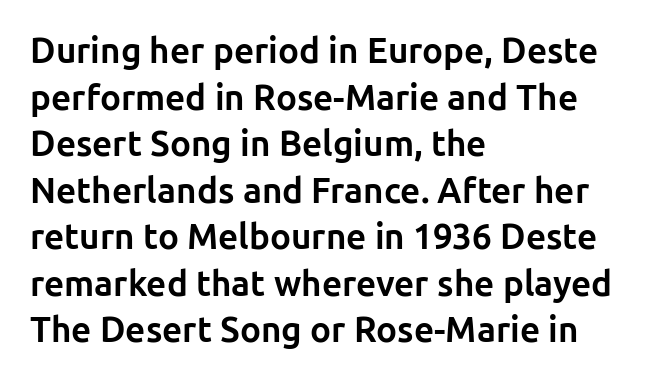
Q: Is the text bold? A: Yes.
Q: Is the text italic (slanted)? A: No, it is upright.
Q: Is the typeface a serif or a sans-serif typeface? A: Sans-serif.
Q: Is the text underlined? A: No.
Q: How is the paragraph aligned? A: Left-aligned.
Q: Is the spacing between letters normal or unusually wide? A: Normal.
Q: Is the spacing between lines tight, normal or loose? A: Normal.
Q: Width (condensed, normal, or wide)? A: Normal.
Q: Stroke contrast? A: Low.
Q: x-height? A: Medium.
Q: Monospaced? A: No.
